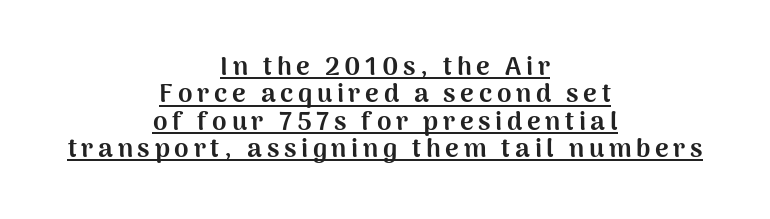
{"italic": "no", "bold": "yes", "underline": "yes", "align": "center", "line_spacing": "tight", "line_spacing_ratio": 1.05, "glyph_px": 26}
